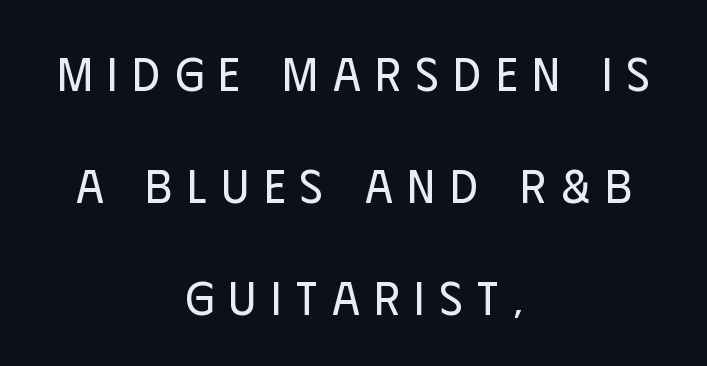
The image shows 48 px regular-weight, condensed sans-serif type, upright; set centered, loose line spacing (2.33x), unusually wide letter spacing (+0.31 em), not underlined; low stroke contrast and a large x-height.
